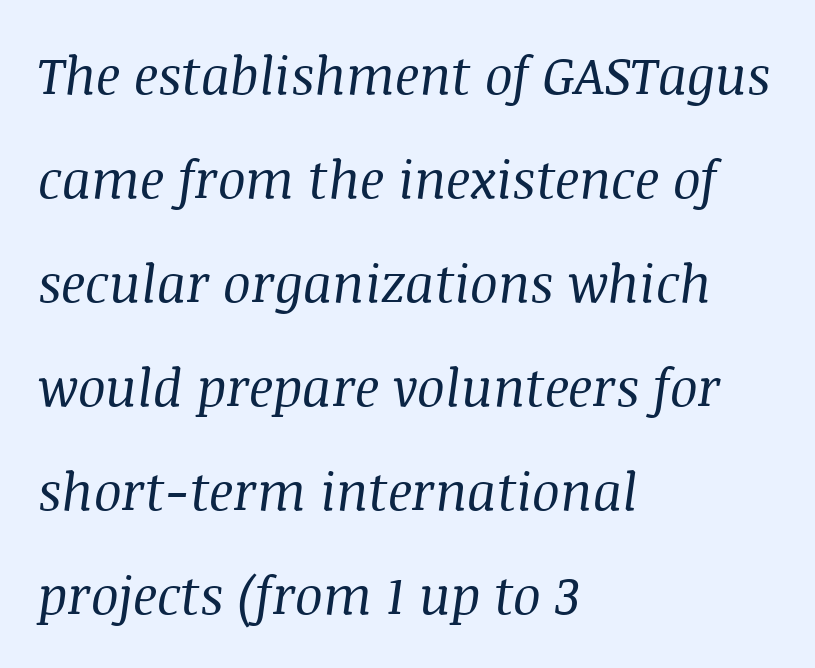
The font's italic variant was chosen for this text. Heaviness? Minimal to ordinary, like unemphasized prose. Anything drawn beneath the words? Only blank space. A great deal of white space separates one row of letters from the next. Teacher's note: observe the even left margin — that is flush-left alignment. These lines are rendered in a variable-pitch font.
